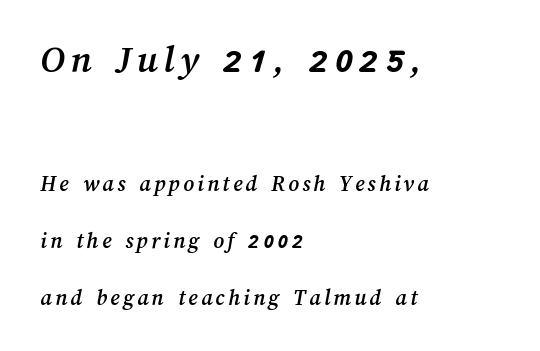
Regarding leading, the lines here are spaced well apart. Quick note: underline off. Character widths vary here, with narrow letters taking less room than wide ones. Visually, the top section dominates because its glyphs are scaled up. Horizontally, the lines are justified to the leading edge only.
